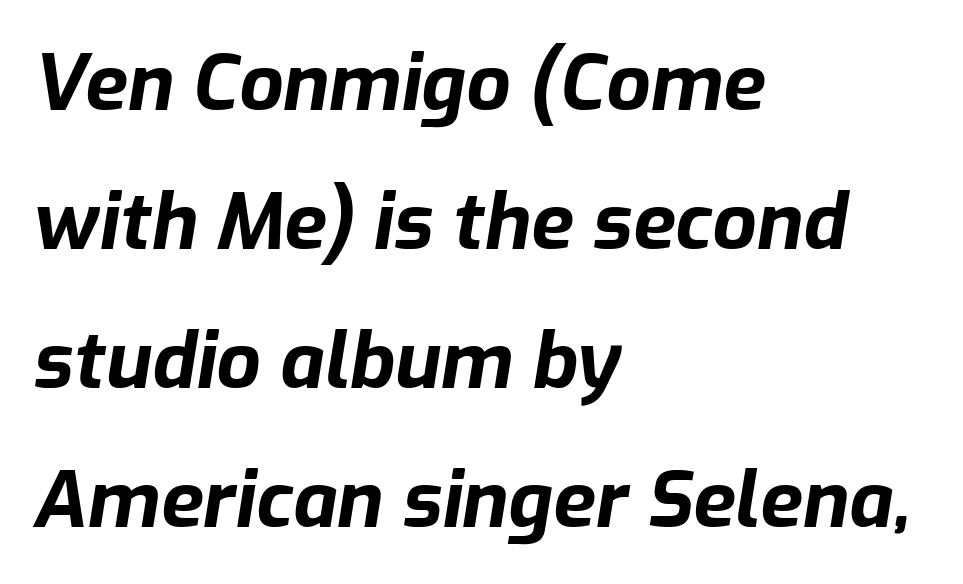
{"italic": "yes", "lean": "right", "slant_degrees": 9, "bold": "yes", "weight": "bold", "width": "normal", "stroke_contrast": "low", "x_height": "medium", "monospaced": "no", "underline": "no", "align": "left", "line_spacing_ratio": 1.78, "letter_spacing": "normal", "letter_spacing_em": 0.0, "glyph_px": 78}
